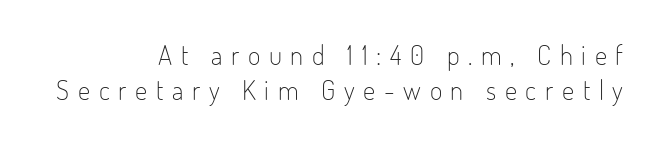
The image shows 27 px text type, upright; set right-aligned, normal line spacing (1.31x), unusually wide letter spacing (+0.32 em), not underlined.
